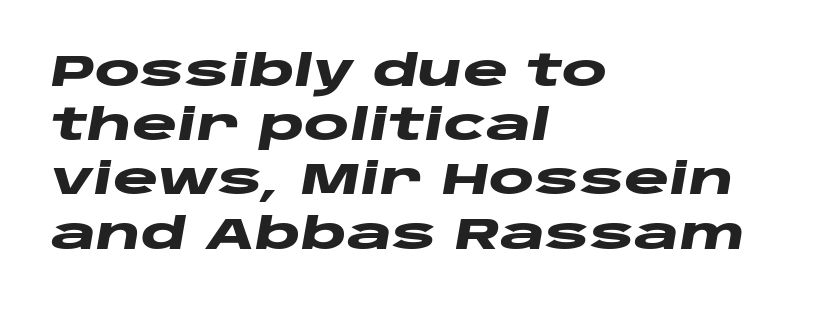
Q: Is the text bold? A: Yes.
Q: Is the text italic (slanted)? A: Yes, it leans right by about 10 degrees.
Q: Is the text underlined? A: No.
Q: How is the paragraph aligned? A: Left-aligned.
Q: Is the spacing between letters normal or unusually wide? A: Normal.
Q: Is the spacing between lines tight, normal or loose? A: Normal.
Q: Width (condensed, normal, or wide)? A: Wide.
Q: Stroke contrast? A: Low.
Q: x-height? A: Large.
Q: Monospaced? A: No.
